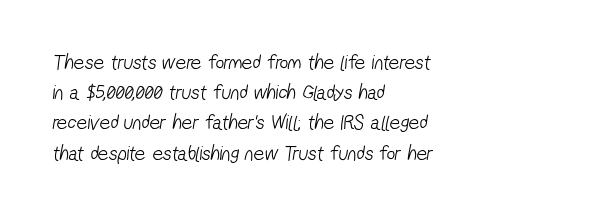
{"bold": "no", "underline": "no", "align": "left", "line_spacing": "normal", "line_spacing_ratio": 1.44, "letter_spacing": "normal", "letter_spacing_em": 0.0, "glyph_px": 21}
